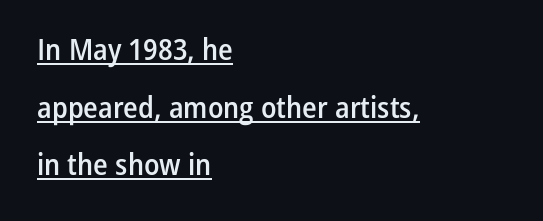
This is roman type, the default non-slanted kind. The glyphs are accompanied by a horizontal stroke just below them. Leading is clearly above the norm, producing a sparse column. The lines are quadded left. Compared with typical body copy, the letter spacing here is the same.
